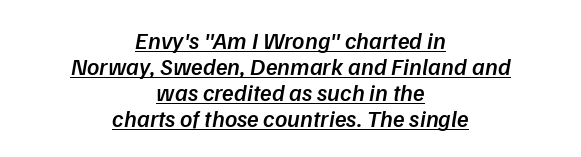
Q: Is the text bold? A: Semi-bold.
Q: Is the text italic (slanted)? A: Yes, it leans right by about 9 degrees.
Q: Is the text underlined? A: Yes.
Q: How is the paragraph aligned? A: Centered.
Q: Is the spacing between letters normal or unusually wide? A: Normal.
Q: Is the spacing between lines tight, normal or loose? A: Tight.
